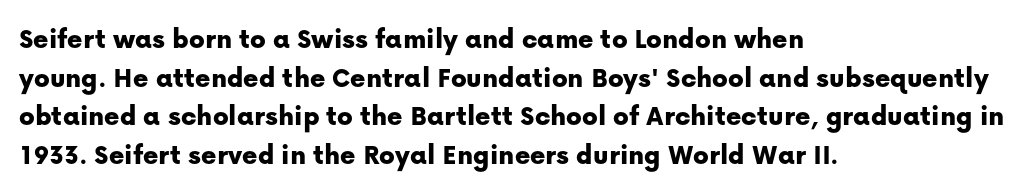
Q: Is the text italic (slanted)? A: No, it is upright.
Q: Is the typeface a serif or a sans-serif typeface? A: Sans-serif.
Q: Is the text underlined? A: No.
Q: How is the paragraph aligned? A: Left-aligned.
Q: Is the spacing between letters normal or unusually wide? A: Normal.
Q: Is the spacing between lines tight, normal or loose? A: Normal.
Q: Width (condensed, normal, or wide)? A: Normal.
Q: Stroke contrast? A: Low.
Q: x-height? A: Medium.
Q: Monospaced? A: No.
